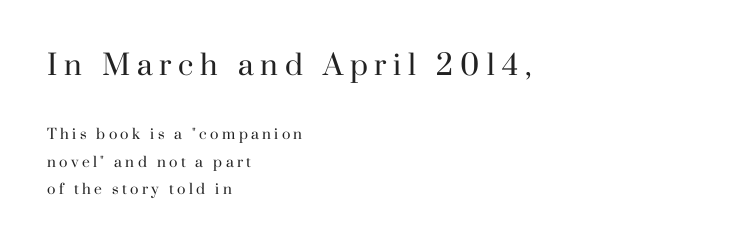
The image shows 28 px regular-weight serif type, upright; set left-aligned, loose line spacing (1.98x), unusually wide letter spacing (+0.24 em), not underlined; the first (top) block is 2.0x larger; high stroke contrast and a small x-height.
